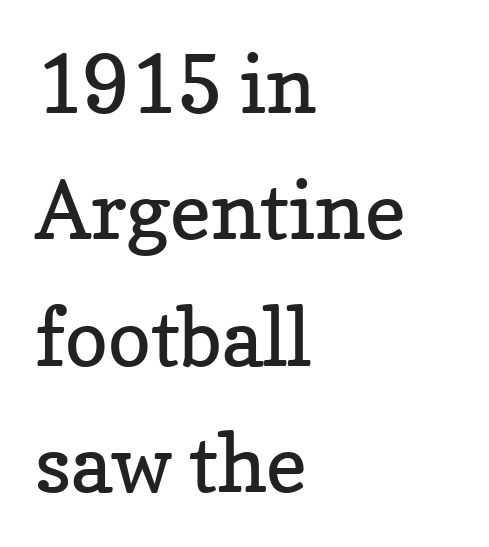
Q: Is the text bold? A: No.
Q: Is the text italic (slanted)? A: No, it is upright.
Q: Is the typeface a serif or a sans-serif typeface? A: Serif.
Q: Is the text underlined? A: No.
Q: How is the paragraph aligned? A: Left-aligned.
Q: Is the spacing between letters normal or unusually wide? A: Normal.
Q: Is the spacing between lines tight, normal or loose? A: Normal.
Q: Width (condensed, normal, or wide)? A: Normal.
Q: Stroke contrast? A: Low.
Q: x-height? A: Medium.
Q: Monospaced? A: No.
